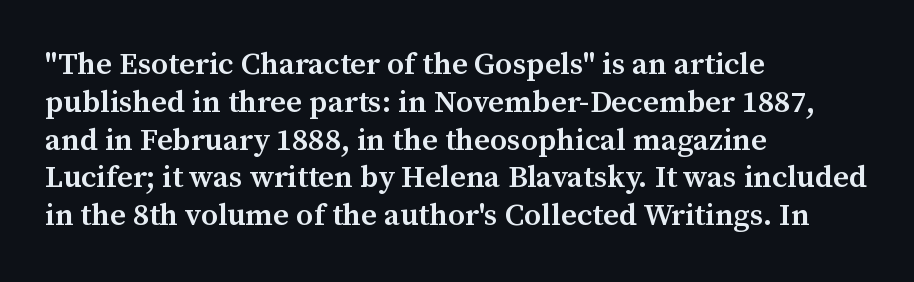
The image shows 31 px semibold serif type, upright; set left-aligned, line spacing 1.22x, normal letter spacing, not underlined; medium stroke contrast and a medium x-height.
